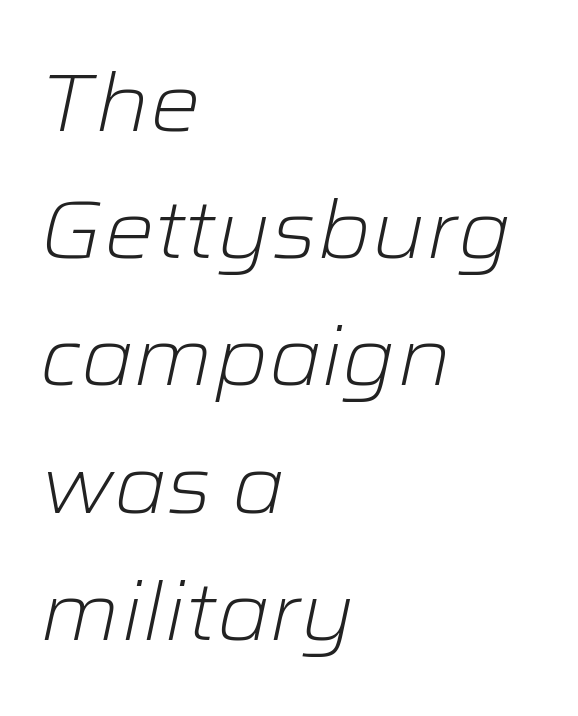
{"italic": "yes", "lean": "right", "slant_degrees": 12, "bold": "no", "weight": "light", "width": "wide", "stroke_contrast": "low", "x_height": "medium", "monospaced": "no", "underline": "no", "align": "left", "line_spacing": "normal", "line_spacing_ratio": 1.59, "letter_spacing": "normal", "letter_spacing_em": 0.0, "glyph_px": 80}
